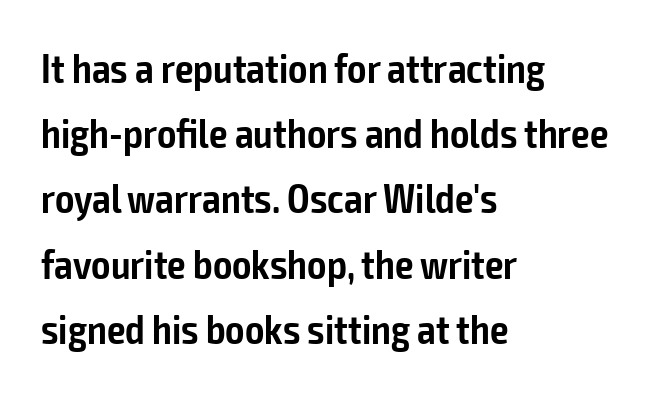
{"serif": "no", "italic": "no", "bold": "semi", "weight": "semibold", "width": "condensed", "stroke_contrast": "low", "x_height": "medium", "monospaced": "no", "underline": "no", "align": "left", "line_spacing": "normal", "line_spacing_ratio": 1.59, "letter_spacing": "normal", "letter_spacing_em": 0.0, "glyph_px": 41}
